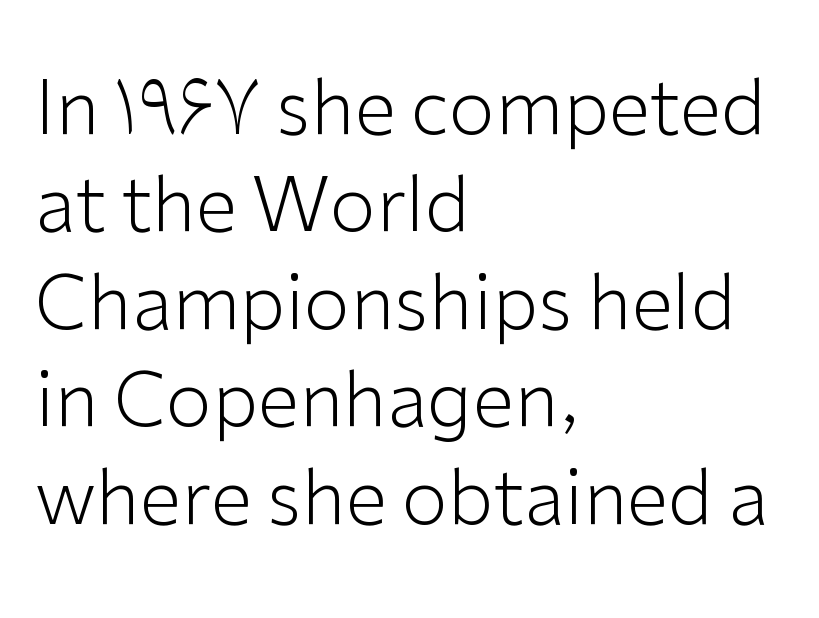
The image shows 75 px light sans-serif type, upright; set left-aligned, normal line spacing (1.3x), normal letter spacing, not underlined; low stroke contrast and a medium x-height.
